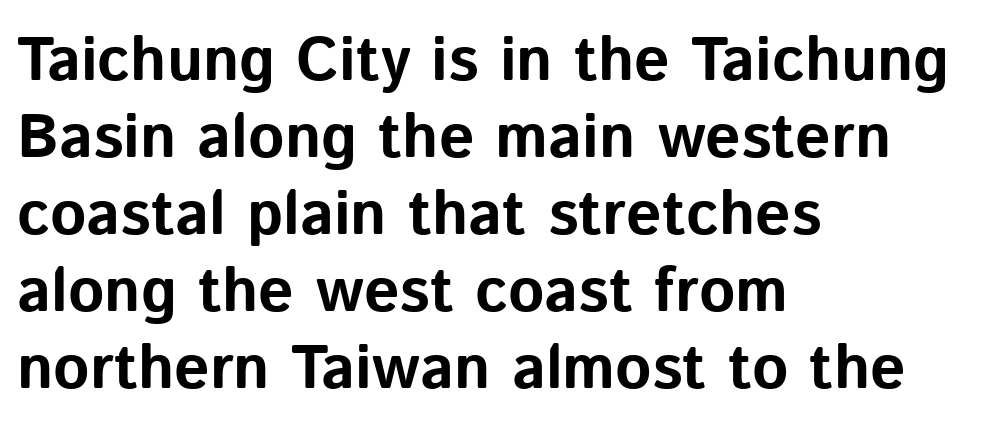
{"serif": "no", "italic": "no", "bold": "yes", "weight": "bold", "width": "normal", "stroke_contrast": "low", "x_height": "medium", "monospaced": "no", "underline": "no", "align": "left", "line_spacing_ratio": 1.24, "letter_spacing": "normal", "letter_spacing_em": 0.0, "glyph_px": 62}
